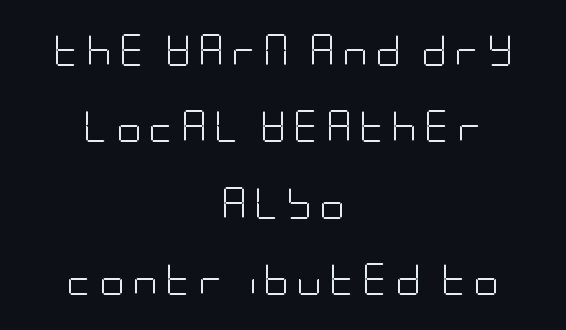
Q: Is the text bold? A: No.
Q: Is the text italic (slanted)? A: No, it is upright.
Q: Is the typeface a serif or a sans-serif typeface? A: Sans-serif.
Q: Is the text underlined? A: No.
Q: How is the paragraph aligned? A: Centered.
Q: Is the spacing between letters normal or unusually wide? A: Unusually wide.
Q: Is the spacing between lines tight, normal or loose? A: Loose.
Q: Width (condensed, normal, or wide)? A: Condensed.
Q: Stroke contrast? A: Low.
Q: x-height? A: Large.
